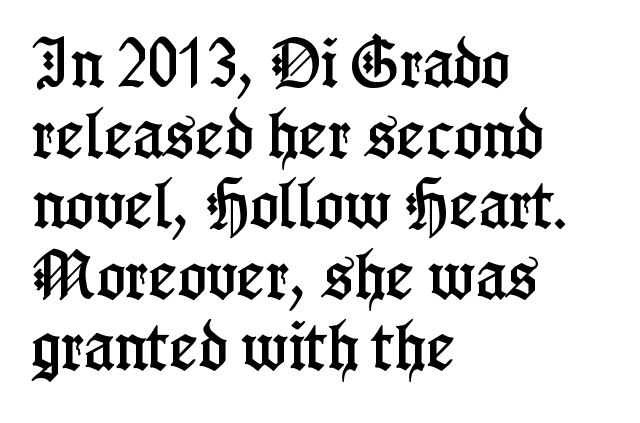
{"serif": "yes", "italic": "no", "width": "condensed", "stroke_contrast": "low", "x_height": "medium", "monospaced": "no", "underline": "no", "align": "left", "line_spacing": "normal", "line_spacing_ratio": 1.31, "letter_spacing": "normal", "letter_spacing_em": 0.0, "glyph_px": 54}
